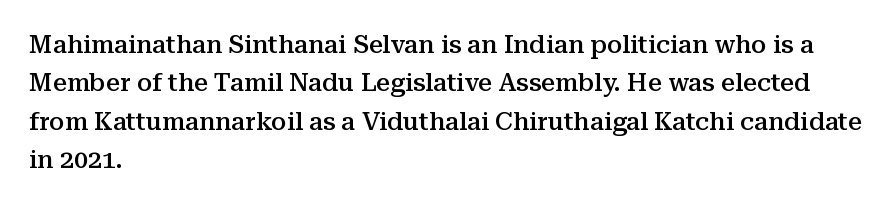
Q: Is the text bold? A: Semi-bold.
Q: Is the text italic (slanted)? A: No, it is upright.
Q: Is the text underlined? A: No.
Q: How is the paragraph aligned? A: Left-aligned.
Q: Is the spacing between letters normal or unusually wide? A: Normal.
Q: Is the spacing between lines tight, normal or loose? A: Normal.
